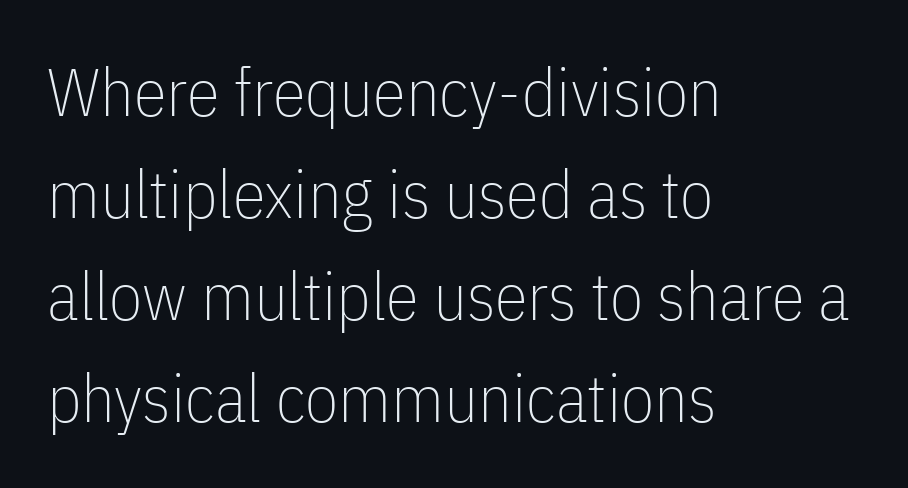
Q: Is the text bold? A: No.
Q: Is the text italic (slanted)? A: No, it is upright.
Q: Is the typeface a serif or a sans-serif typeface? A: Sans-serif.
Q: Is the text underlined? A: No.
Q: How is the paragraph aligned? A: Left-aligned.
Q: Is the spacing between letters normal or unusually wide? A: Normal.
Q: Is the spacing between lines tight, normal or loose? A: Normal.
Q: Width (condensed, normal, or wide)? A: Condensed.
Q: Stroke contrast? A: Low.
Q: x-height? A: Medium.
Q: Monospaced? A: No.
